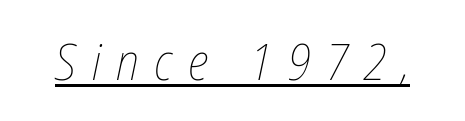
Q: Is the text bold? A: No.
Q: Is the text italic (slanted)? A: Yes, it leans right by about 12 degrees.
Q: Is the text underlined? A: Yes.
Q: Is the spacing between letters normal or unusually wide? A: Unusually wide.
Q: Width (condensed, normal, or wide)? A: Condensed.
Q: Stroke contrast? A: Low.
Q: x-height? A: Medium.
Q: Monospaced? A: No.
